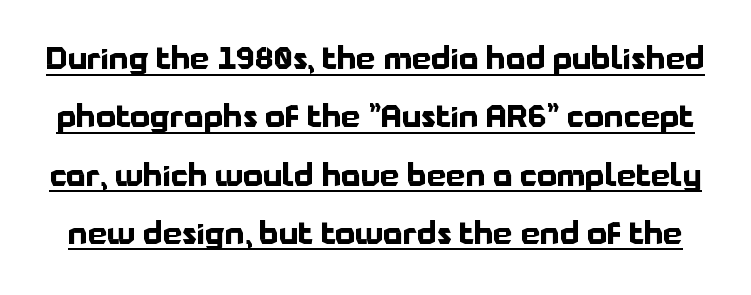
In terms of letterform style, serifs are entirely absent. Is there any slant? The stems are plumb. Caption: bold face, heavy strokes. The tracking reads as untouched default to a designer's eye. Here the designer chose a conventional face with non-uniform glyph widths. The glyphs are accompanied by a horizontal stroke just below them.
